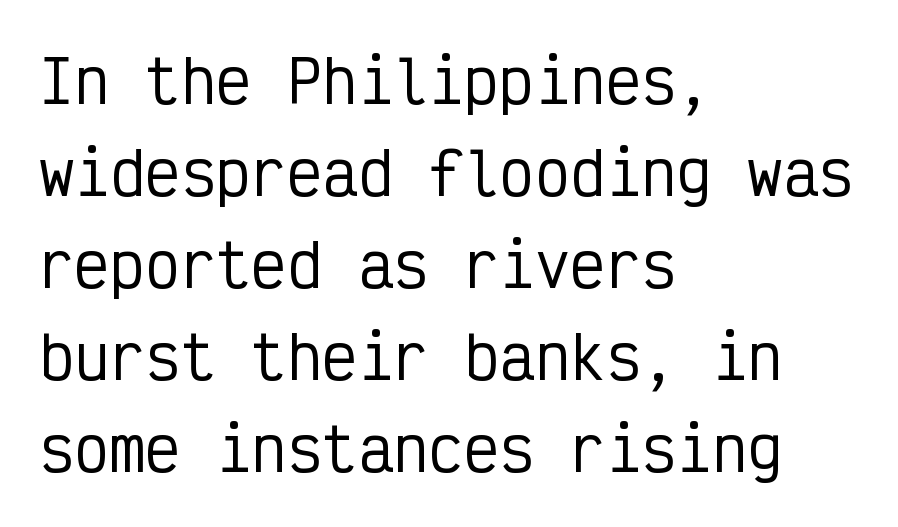
Decoration check: the copy has no underline. One-word summary of the alignment: left. This sample uses a sans-serif face. Evenly set lines give the paragraph a standard silhouette. Do the letters lean? They stand straight.
